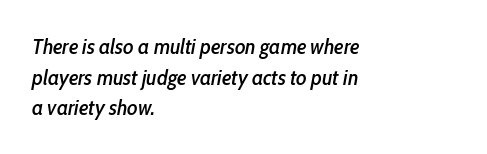
{"italic": "yes", "lean": "right", "slant_degrees": 10, "underline": "no", "align": "left", "line_spacing": "normal", "line_spacing_ratio": 1.39, "letter_spacing": "normal", "letter_spacing_em": 0.0, "glyph_px": 22}
